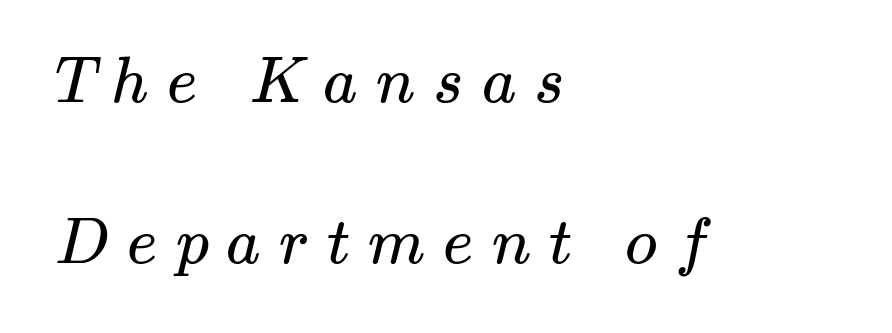
{"serif": "yes", "bold": "no", "weight": "regular", "width": "wide", "stroke_contrast": "medium", "x_height": "small", "monospaced": "no", "underline": "no", "align": "left", "line_spacing": "loose", "line_spacing_ratio": 2.47, "letter_spacing": "wide", "letter_spacing_em": 0.28, "glyph_px": 65}
